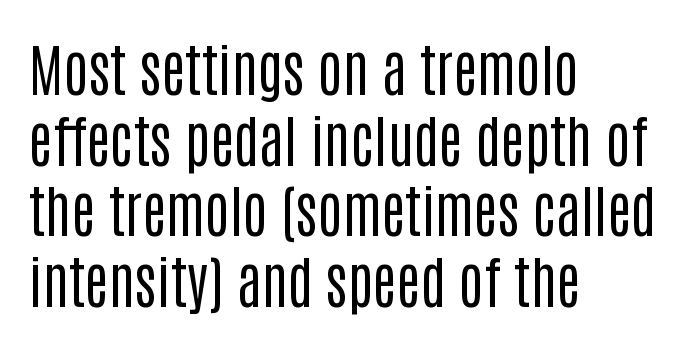
Q: Is the text bold? A: No.
Q: Is the text italic (slanted)? A: No, it is upright.
Q: Is the typeface a serif or a sans-serif typeface? A: Sans-serif.
Q: Is the text underlined? A: No.
Q: How is the paragraph aligned? A: Left-aligned.
Q: Is the spacing between letters normal or unusually wide? A: Normal.
Q: Width (condensed, normal, or wide)? A: Condensed.
Q: Stroke contrast? A: Low.
Q: x-height? A: Large.
Q: Monospaced? A: No.
